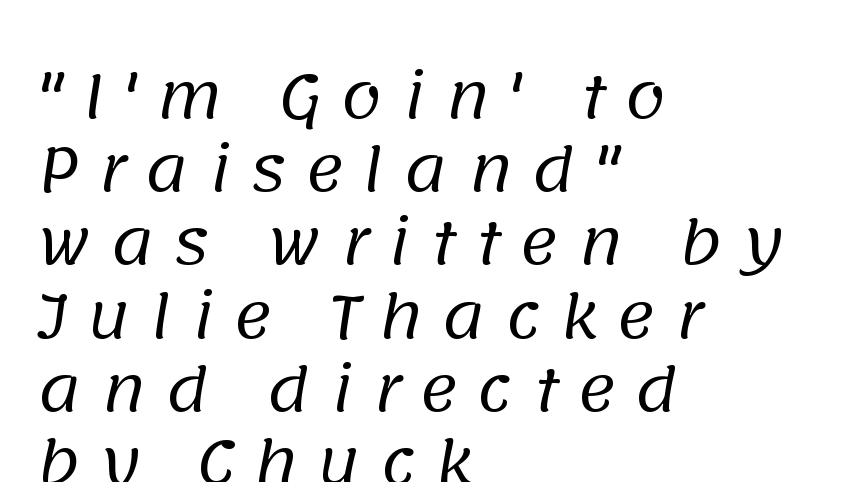
{"serif": "no", "bold": "no", "weight": "regular", "width": "normal", "stroke_contrast": "low", "x_height": "large", "monospaced": "no", "underline": "no", "align": "left", "line_spacing_ratio": 1.22, "letter_spacing": "wide", "letter_spacing_em": 0.31, "glyph_px": 60}
